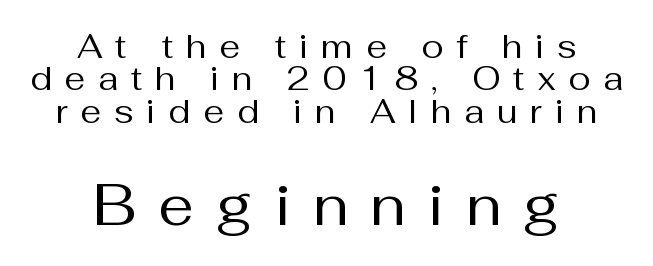
The image shows 57 px regular-weight sans-serif type, upright; set centered, tight line spacing (0.98x), unusually wide letter spacing (+0.39 em), not underlined; the second (bottom) block is 1.73x larger; medium stroke contrast and a medium x-height.
